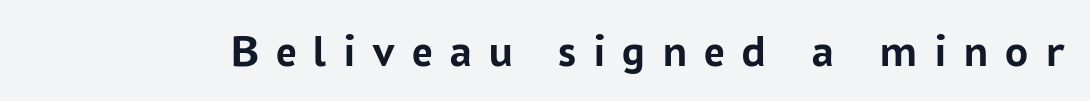
The image shows 46 px semibold sans-serif type, upright; set unusually wide letter spacing (+0.36 em), not underlined; low stroke contrast and a medium x-height.
